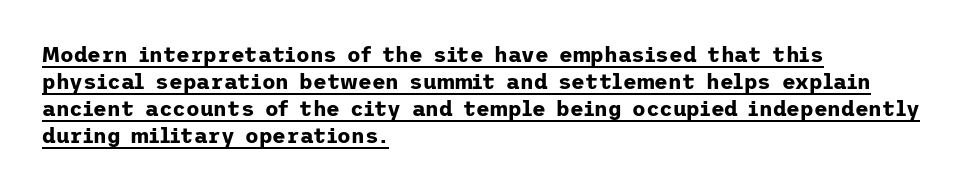
{"italic": "no", "bold": "yes", "underline": "yes", "align": "left", "line_spacing": "normal", "line_spacing_ratio": 1.29, "letter_spacing": "normal", "letter_spacing_em": 0.0, "glyph_px": 21}
